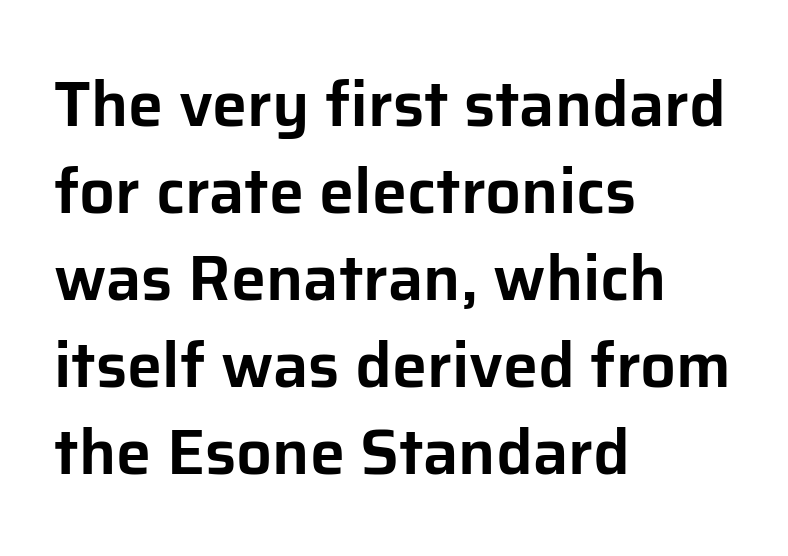
{"serif": "no", "italic": "no", "width": "normal", "stroke_contrast": "low", "x_height": "medium", "monospaced": "no", "underline": "no", "align": "left", "line_spacing": "normal", "line_spacing_ratio": 1.38, "letter_spacing": "normal", "letter_spacing_em": 0.0, "glyph_px": 63}
